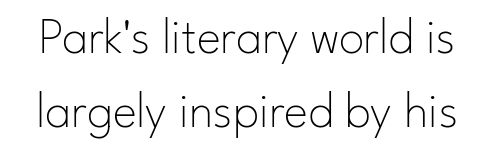
Q: Is the text bold? A: No.
Q: Is the text italic (slanted)? A: No, it is upright.
Q: Is the typeface a serif or a sans-serif typeface? A: Sans-serif.
Q: Is the text underlined? A: No.
Q: Is the spacing between letters normal or unusually wide? A: Normal.
Q: Is the spacing between lines tight, normal or loose? A: Normal.
Q: Width (condensed, normal, or wide)? A: Normal.
Q: Stroke contrast? A: Low.
Q: x-height? A: Small.
Q: Monospaced? A: No.
